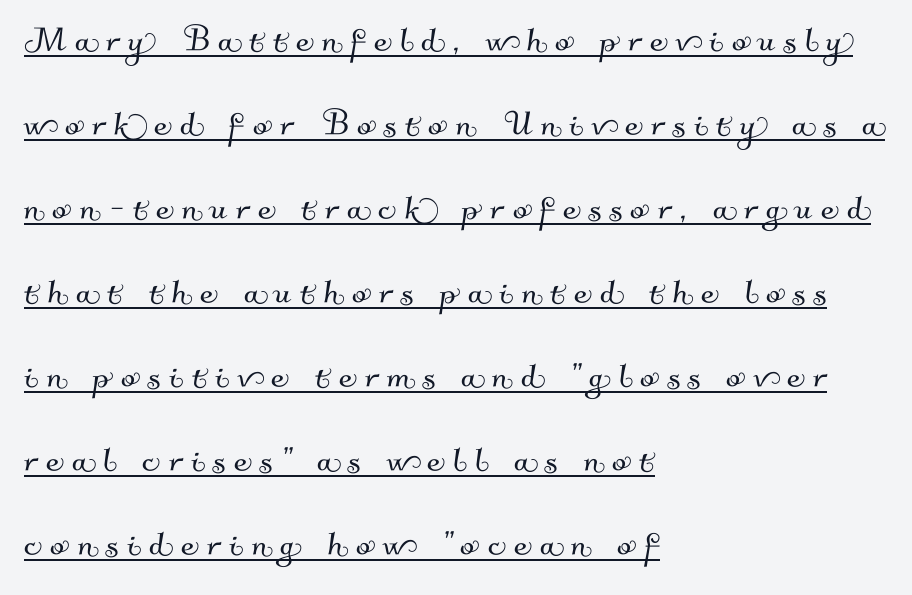
{"serif": "no", "width": "normal", "stroke_contrast": "medium", "x_height": "small", "monospaced": "no", "underline": "yes", "align": "left", "line_spacing": "loose", "line_spacing_ratio": 2.0, "letter_spacing": "wide", "letter_spacing_em": 0.2, "glyph_px": 42}
